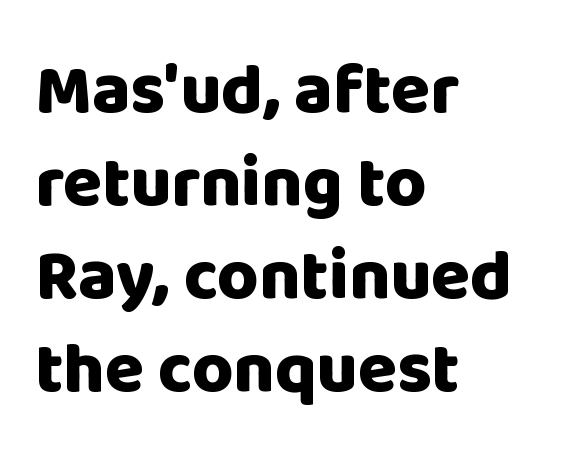
Q: Is the text bold? A: Yes.
Q: Is the text italic (slanted)? A: No, it is upright.
Q: Is the typeface a serif or a sans-serif typeface? A: Sans-serif.
Q: Is the text underlined? A: No.
Q: How is the paragraph aligned? A: Left-aligned.
Q: Is the spacing between letters normal or unusually wide? A: Normal.
Q: Is the spacing between lines tight, normal or loose? A: Normal.
Q: Width (condensed, normal, or wide)? A: Normal.
Q: Stroke contrast? A: Low.
Q: x-height? A: Large.
Q: Monospaced? A: No.
